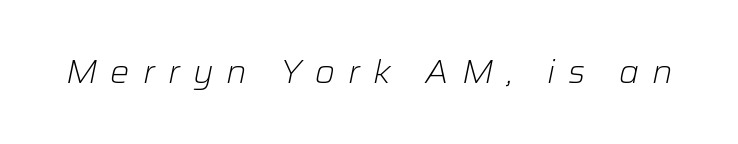
Designer's note — italics engaged. Loose tracking; the words dissolve into strings of separated letters. The passage shown is typed in a proportional face where columns would drift. Only glyphs here, with clear space below each row.
